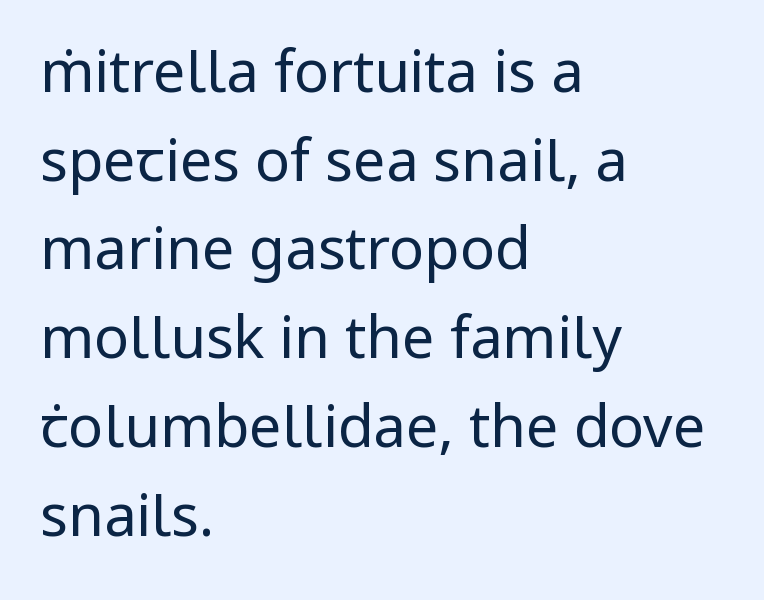
{"serif": "no", "italic": "no", "bold": "no", "weight": "regular", "width": "normal", "stroke_contrast": "low", "x_height": "medium", "monospaced": "no", "underline": "no", "align": "left", "line_spacing": "normal", "line_spacing_ratio": 1.53, "letter_spacing": "normal", "letter_spacing_em": 0.0, "glyph_px": 58}
